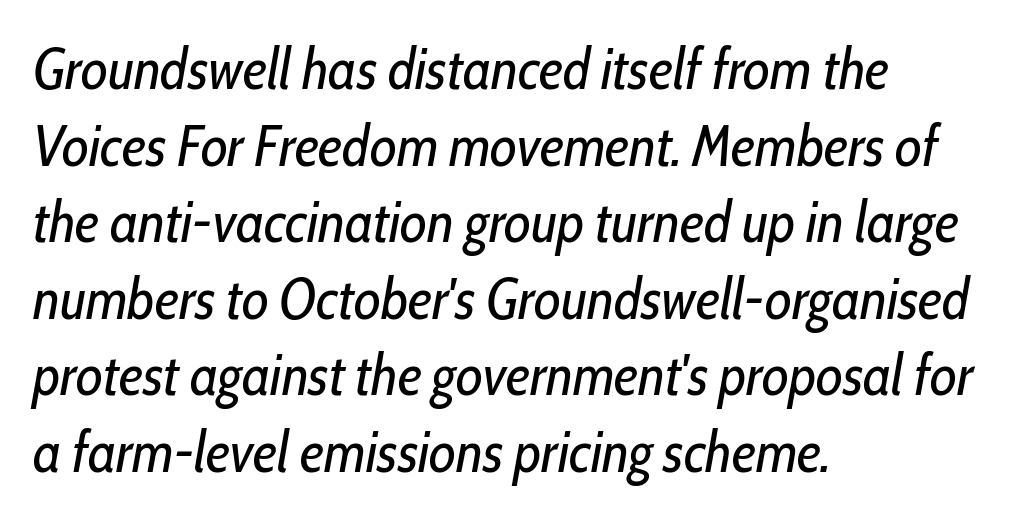
The image shows 58 px regular-weight, condensed type, italic (leaning right); set left-aligned, normal line spacing (1.32x), normal letter spacing, not underlined; low stroke contrast and a medium x-height.
